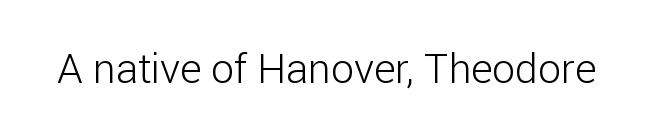
Q: Is the text bold? A: No.
Q: Is the text italic (slanted)? A: No, it is upright.
Q: Is the typeface a serif or a sans-serif typeface? A: Sans-serif.
Q: Is the text underlined? A: No.
Q: Is the spacing between letters normal or unusually wide? A: Normal.
Q: Width (condensed, normal, or wide)? A: Normal.
Q: Stroke contrast? A: Low.
Q: x-height? A: Medium.
Q: Monospaced? A: No.
